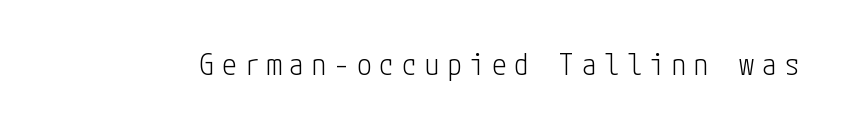
Q: Is the text bold? A: No.
Q: Is the text italic (slanted)? A: No, it is upright.
Q: Is the typeface a serif or a sans-serif typeface? A: Sans-serif.
Q: Is the text underlined? A: No.
Q: Is the spacing between letters normal or unusually wide? A: Unusually wide.
Q: Width (condensed, normal, or wide)? A: Condensed.
Q: Stroke contrast? A: Low.
Q: x-height? A: Medium.
